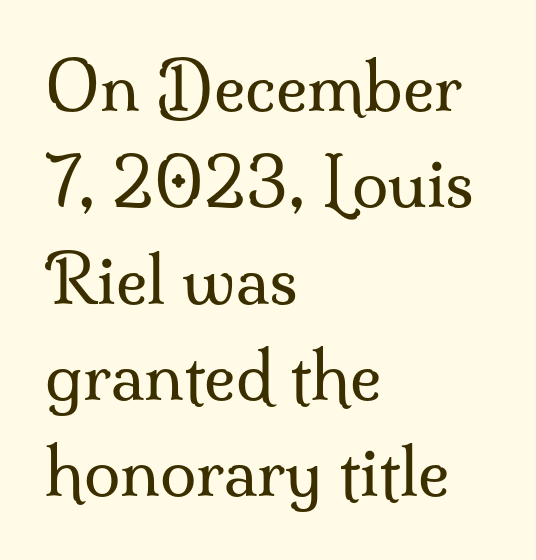
This sample has the flowing, uneven cadence of proportional lettering. Letters have the restrained weight of plain body copy at most. The letterforms sit shoulder to shoulder at normal distance. A normal amount of white space separates one row of letters from the next.
